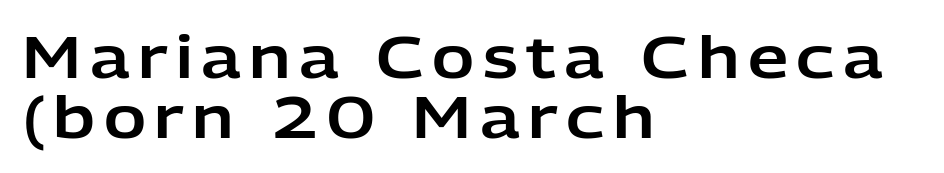
{"serif": "no", "italic": "no", "width": "normal", "stroke_contrast": "low", "x_height": "medium", "monospaced": "no", "underline": "no", "align": "left", "line_spacing": "tight", "line_spacing_ratio": 1.05, "glyph_px": 57}
